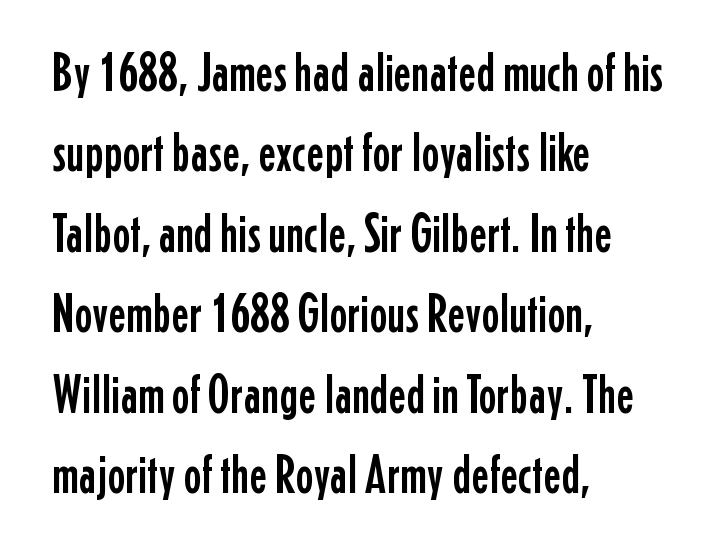
{"serif": "no", "italic": "no", "width": "condensed", "stroke_contrast": "low", "x_height": "medium", "monospaced": "no", "underline": "no", "align": "left", "line_spacing": "normal", "line_spacing_ratio": 1.49, "letter_spacing": "normal", "letter_spacing_em": 0.0, "glyph_px": 54}
